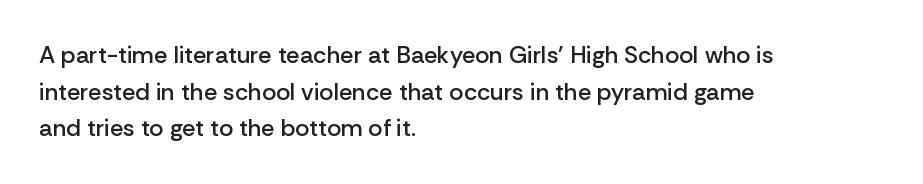
If you drew a line through each stem, it would be perfectly vertical. Each line starts at the same left margin while the right side varies. The string is rendered with underlining switched off. In terms of weight, the rendering is demibold, just under bold.
